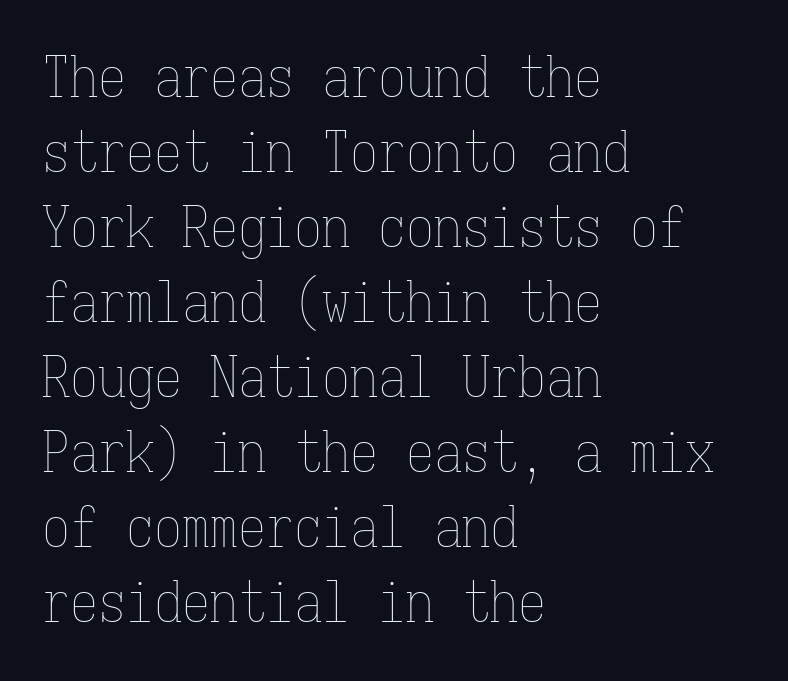
The image shows 56 px thin, condensed type, upright, monospaced; set left-aligned, normal line spacing (1.34x), normal letter spacing, not underlined; low stroke contrast and a medium x-height.
